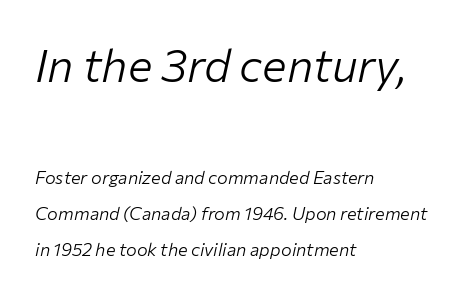
The image shows 46 px light type, italic (leaning right); set left-aligned, loose line spacing (2.02x), normal letter spacing, not underlined; the first (top) block is 2.56x larger; low stroke contrast and a medium x-height.
